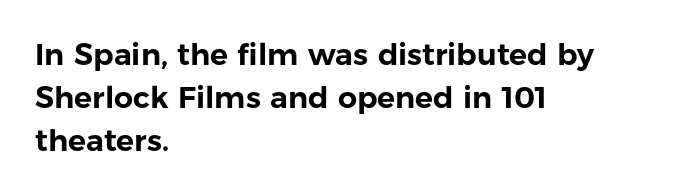
Q: Is the text italic (slanted)? A: No, it is upright.
Q: Is the typeface a serif or a sans-serif typeface? A: Sans-serif.
Q: Is the text underlined? A: No.
Q: How is the paragraph aligned? A: Left-aligned.
Q: Is the spacing between letters normal or unusually wide? A: Normal.
Q: Is the spacing between lines tight, normal or loose? A: Normal.
Q: Width (condensed, normal, or wide)? A: Normal.
Q: Stroke contrast? A: Low.
Q: x-height? A: Medium.
Q: Monospaced? A: No.
